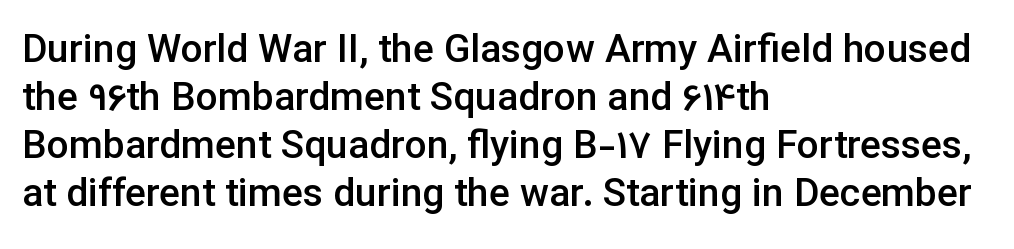
Varying glyph widths throughout — classic text-font behaviour. Caption: semibold face, moderately heavy strokes. The gaps between neighbouring characters are ordinary and unremarkable. Check under the words: just untouched page. The typography opts for an upright posture over an oblique one.
